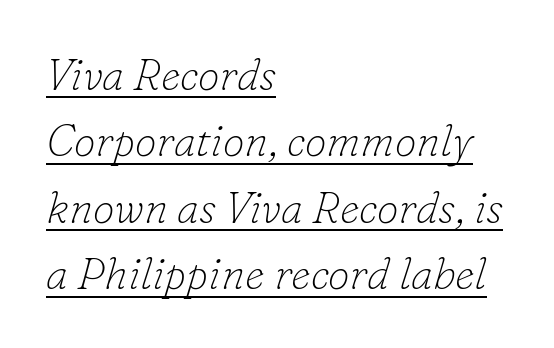
Italic? Definitely — the glyphs are oblique. Vertical spacing — default. This sample uses plain, unmodified letter spacing. The rendering uses the underline text-decoration. A typesetter would call this proportional, since set widths differ per character.
